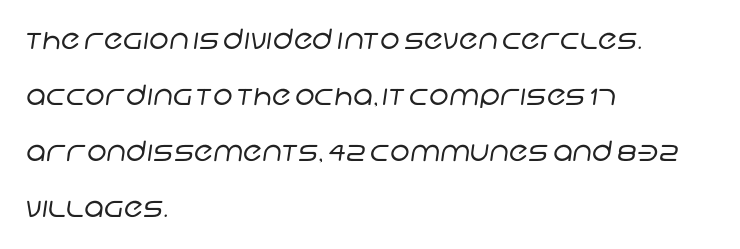
The image shows 28 px regular-weight sans-serif type; set left-aligned, loose line spacing (2.0x), normal letter spacing, not underlined; low stroke contrast and a large x-height.
